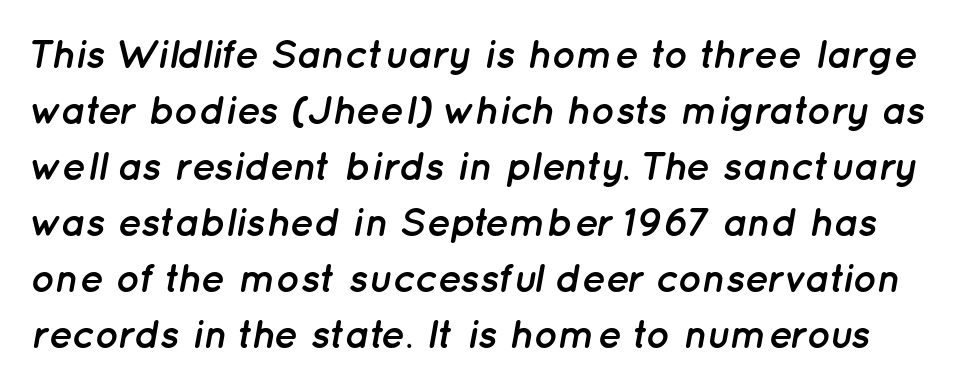
Q: Is the text bold? A: Yes.
Q: Is the text italic (slanted)? A: Yes, it leans right by about 12 degrees.
Q: Is the text underlined? A: No.
Q: Is the spacing between letters normal or unusually wide? A: Normal.
Q: Is the spacing between lines tight, normal or loose? A: Normal.
Q: Width (condensed, normal, or wide)? A: Normal.
Q: Stroke contrast? A: Low.
Q: x-height? A: Medium.
Q: Monospaced? A: No.
